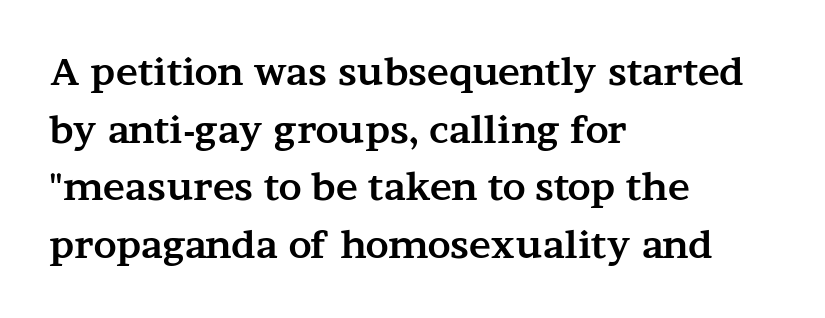
{"serif": "yes", "italic": "no", "bold": "yes", "weight": "bold", "width": "wide", "stroke_contrast": "medium", "x_height": "medium", "monospaced": "no", "underline": "no", "align": "left", "line_spacing": "normal", "line_spacing_ratio": 1.56, "letter_spacing": "normal", "letter_spacing_em": 0.0, "glyph_px": 37}
